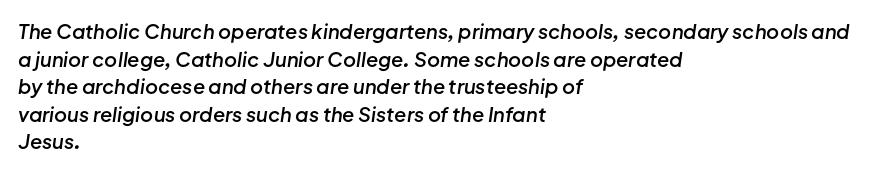
Each word holds together tightly as a unit, with standard inter-letter gaps. Alignment: flush left. The block of text has a typical density, with ordinary space between rows. The axis of the letterforms is tilted away from vertical.
